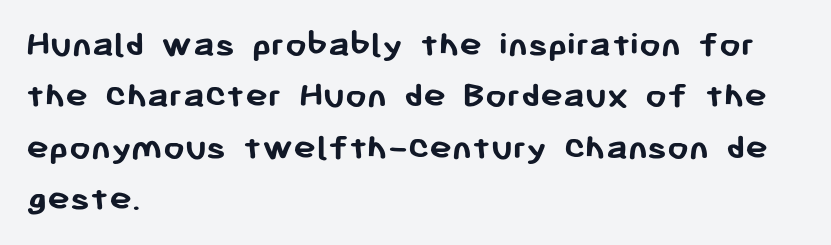
The image shows 38 px semibold sans-serif type, upright; set left-aligned, normal line spacing (1.35x), normal letter spacing, not underlined; low stroke contrast and a medium x-height.
